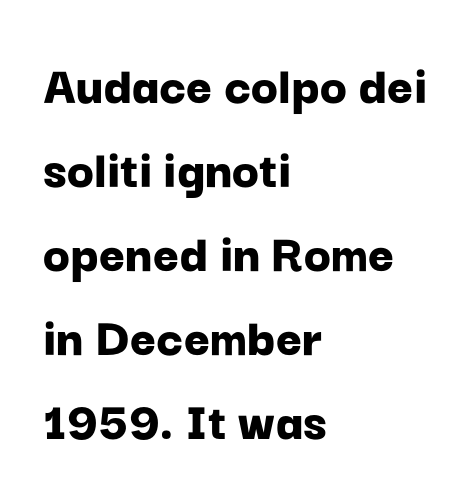
The image shows 56 px bold sans-serif type, upright; set left-aligned, normal line spacing (1.5x), normal letter spacing, not underlined; low stroke contrast and a medium x-height.
